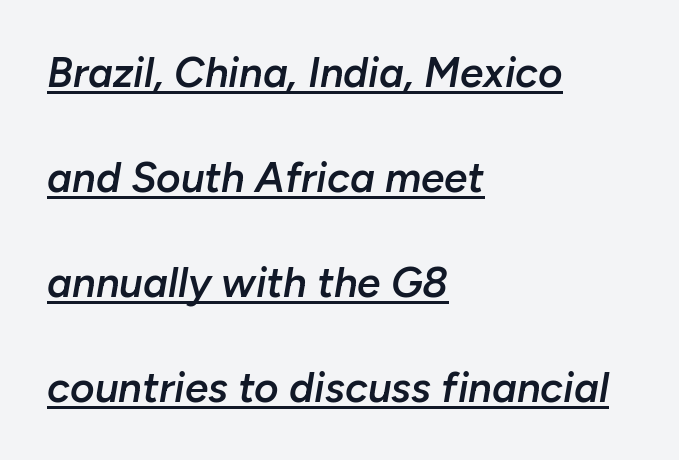
Note the varied advance widths — an 'i' is clearly narrower than an 'm'. You could fit nearly another row in the gap between these rows. Nothing unusual about the tracking: characters are spaced as the font intends. The sample has been set in demibold, a notch under bold. A baseline rule has been typeset under these characters.
